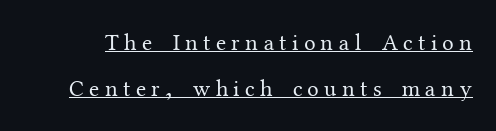
The image shows 23 px text type, upright; set loose line spacing (1.99x), unusually wide letter spacing (+0.23 em), underlined.
